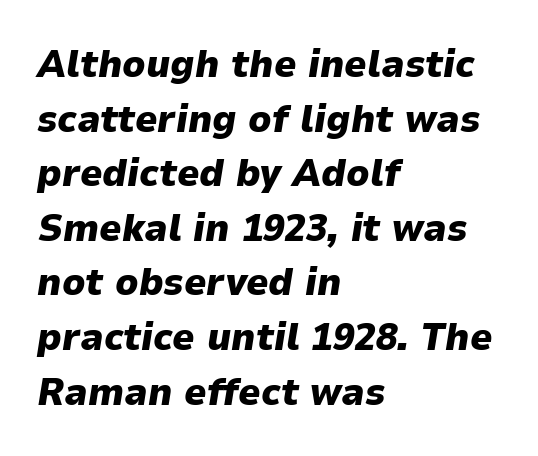
Q: Is the text bold? A: Yes.
Q: Is the text italic (slanted)? A: Yes, it leans right by about 9 degrees.
Q: Is the text underlined? A: No.
Q: How is the paragraph aligned? A: Left-aligned.
Q: Is the spacing between letters normal or unusually wide? A: Normal.
Q: Is the spacing between lines tight, normal or loose? A: Normal.
Q: Width (condensed, normal, or wide)? A: Normal.
Q: Stroke contrast? A: Low.
Q: x-height? A: Medium.
Q: Monospaced? A: No.
